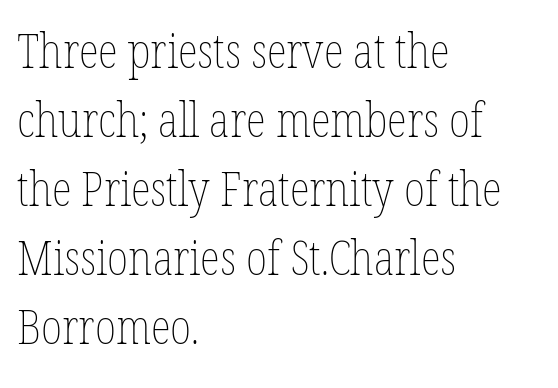
The image shows 47 px thin, condensed type, upright; set left-aligned, normal line spacing (1.47x), normal letter spacing, not underlined; low stroke contrast and a medium x-height.
